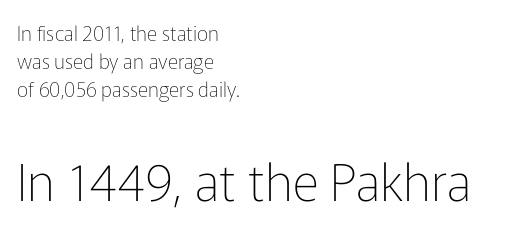
{"serif": "no", "italic": "no", "bold": "no", "weight": "thin", "width": "normal", "stroke_contrast": "low", "x_height": "medium", "monospaced": "no", "underline": "no", "align": "left", "line_spacing": "normal", "line_spacing_ratio": 1.39, "letter_spacing": "normal", "letter_spacing_em": 0.0, "larger_block": "second", "size_ratio": 2.55, "glyph_px": 51}
